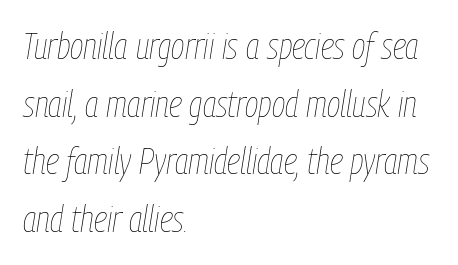
{"italic": "yes", "lean": "right", "slant_degrees": 9, "bold": "no", "weight": "thin", "width": "condensed", "stroke_contrast": "low", "x_height": "medium", "monospaced": "no", "underline": "no", "align": "left", "line_spacing": "normal", "line_spacing_ratio": 1.56, "letter_spacing": "normal", "letter_spacing_em": 0.0, "glyph_px": 37}
